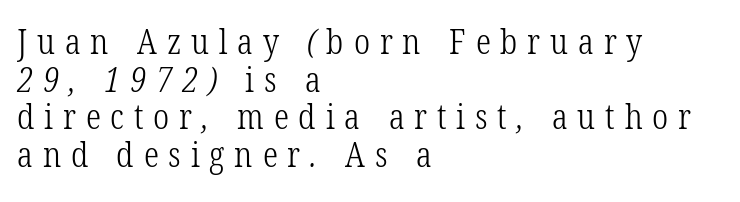
The image shows 34 px light, condensed serif type; set left-aligned, tight line spacing (1.11x), unusually wide letter spacing (+0.29 em), not underlined; low stroke contrast and a medium x-height.
